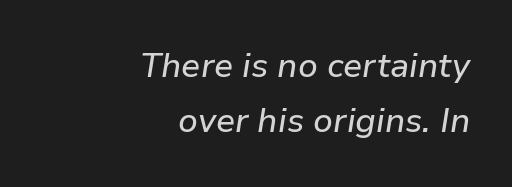
An italicized treatment has been applied to the whole sample. The lines sit at an ordinary, default distance from one another. The area under the type is left untouched. A typesetter would call this zero additional tracking.
